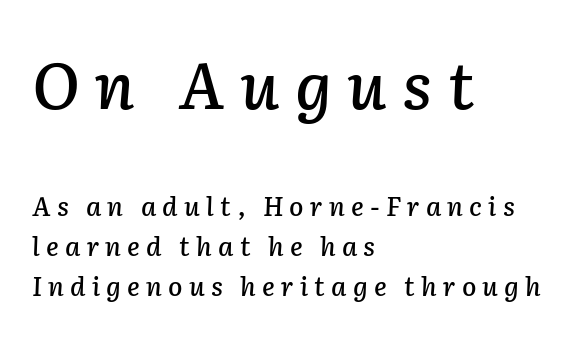
{"italic": "yes", "lean": "right", "slant_degrees": 2, "width": "normal", "stroke_contrast": "low", "x_height": "medium", "monospaced": "no", "underline": "no", "align": "left", "line_spacing": "normal", "line_spacing_ratio": 1.55, "letter_spacing": "wide", "letter_spacing_em": 0.24, "larger_block": "first", "size_ratio": 2.5, "glyph_px": 65}
